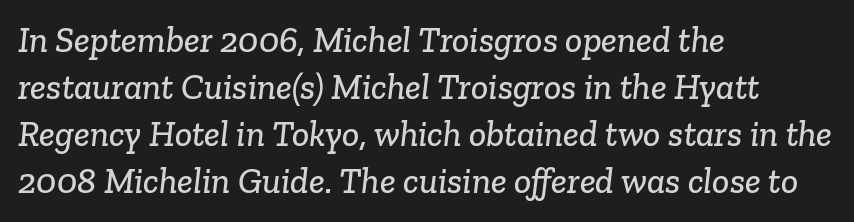
The image shows 36 px serif type; set left-aligned, normal line spacing (1.31x), normal letter spacing, not underlined; low stroke contrast and a medium x-height.
